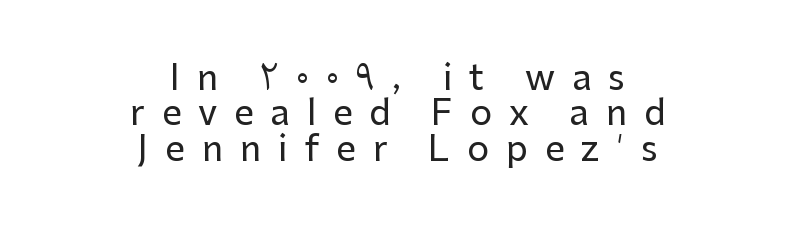
Q: Is the text italic (slanted)? A: No, it is upright.
Q: Is the typeface a serif or a sans-serif typeface? A: Sans-serif.
Q: Is the text underlined? A: No.
Q: How is the paragraph aligned? A: Centered.
Q: Is the spacing between letters normal or unusually wide? A: Unusually wide.
Q: Is the spacing between lines tight, normal or loose? A: Tight.
Q: Width (condensed, normal, or wide)? A: Normal.
Q: Stroke contrast? A: Low.
Q: x-height? A: Medium.
Q: Monospaced? A: No.
